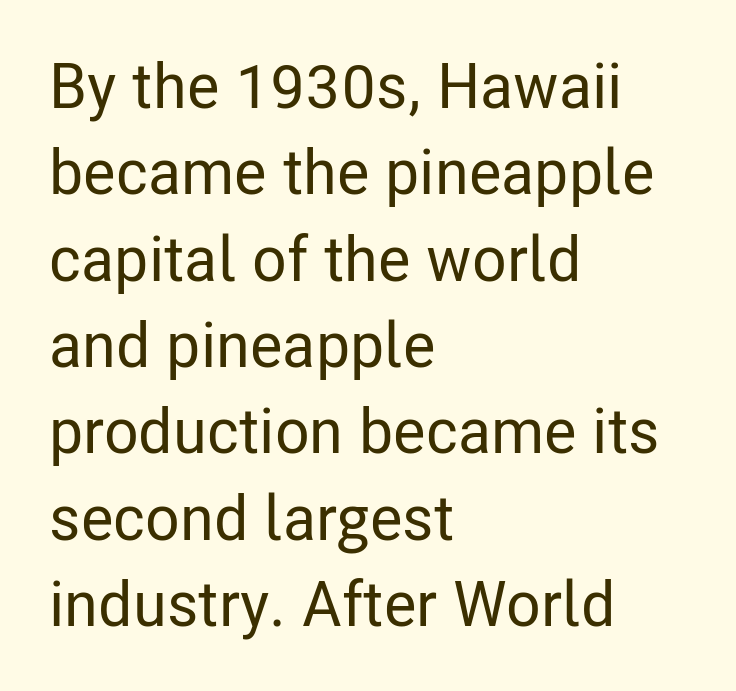
{"serif": "no", "italic": "no", "width": "condensed", "stroke_contrast": "low", "x_height": "medium", "monospaced": "no", "underline": "no", "align": "left", "line_spacing": "normal", "line_spacing_ratio": 1.37, "letter_spacing": "normal", "letter_spacing_em": 0.0, "glyph_px": 63}
